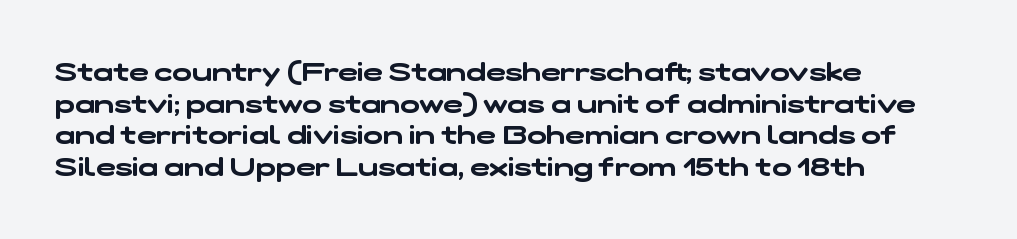
The image shows 26 px text type; set left-aligned, line spacing 1.22x, normal letter spacing, not underlined.
